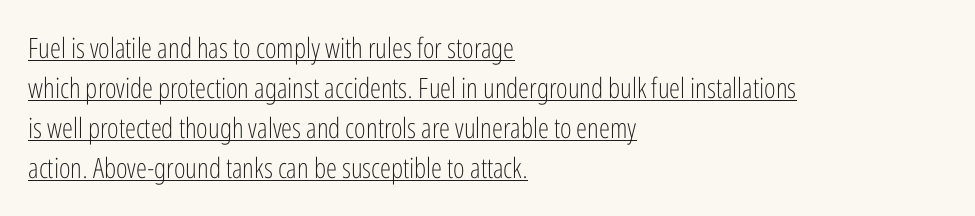
The line-height multiplier appears to be the usual default. This sample has the flowing, uneven cadence of proportional lettering. Serifs: no, the terminals of the letterforms are clean. Default kerning and tracking; the words read as compact shapes.
